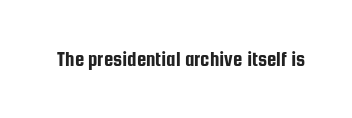
{"italic": "no", "underline": "no", "letter_spacing": "normal", "letter_spacing_em": 0.0, "glyph_px": 21}
